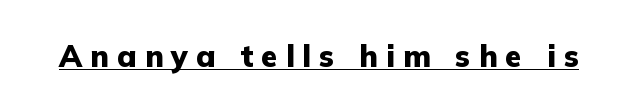
Q: Is the text bold? A: Yes.
Q: Is the text italic (slanted)? A: No, it is upright.
Q: Is the typeface a serif or a sans-serif typeface? A: Sans-serif.
Q: Is the text underlined? A: Yes.
Q: Is the spacing between letters normal or unusually wide? A: Unusually wide.
Q: Width (condensed, normal, or wide)? A: Normal.
Q: Stroke contrast? A: Low.
Q: x-height? A: Medium.
Q: Monospaced? A: No.
